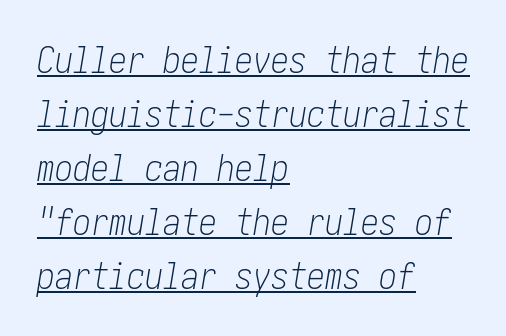
In CSS terms this would be text-align: left. Somebody hit Ctrl+U on this one — the words are underlined. The passage shown has conventional tracking throughout. Italic? Definitely — the glyphs are oblique. The leading is moderate, giving the passage an even texture.
